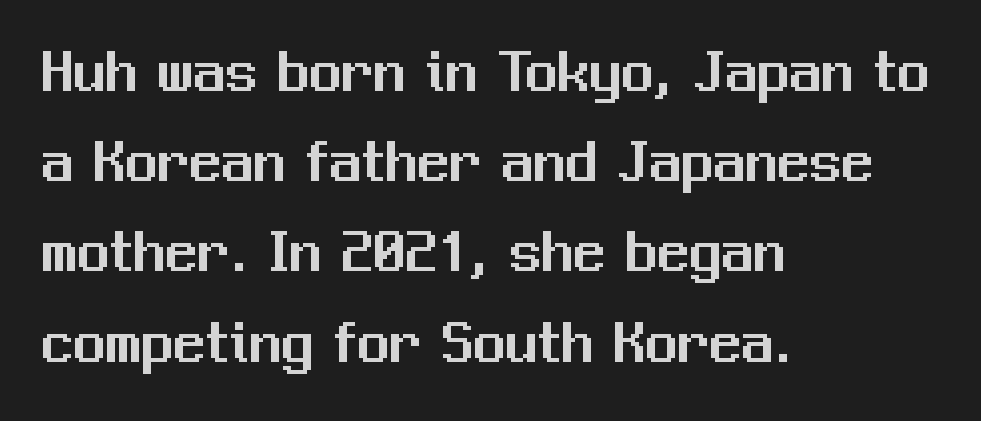
{"serif": "no", "italic": "no", "width": "normal", "stroke_contrast": "medium", "x_height": "medium", "monospaced": "no", "underline": "no", "align": "left", "line_spacing": "normal", "line_spacing_ratio": 1.41, "letter_spacing": "normal", "letter_spacing_em": 0.0, "glyph_px": 64}
